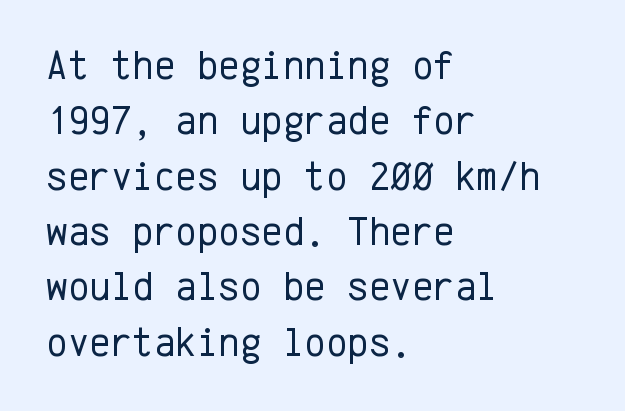
{"serif": "no", "italic": "no", "bold": "no", "weight": "regular", "width": "normal", "stroke_contrast": "low", "x_height": "medium", "monospaced": "yes", "underline": "no", "align": "left", "line_spacing": "normal", "line_spacing_ratio": 1.35, "letter_spacing": "normal", "letter_spacing_em": 0.0, "glyph_px": 41}
